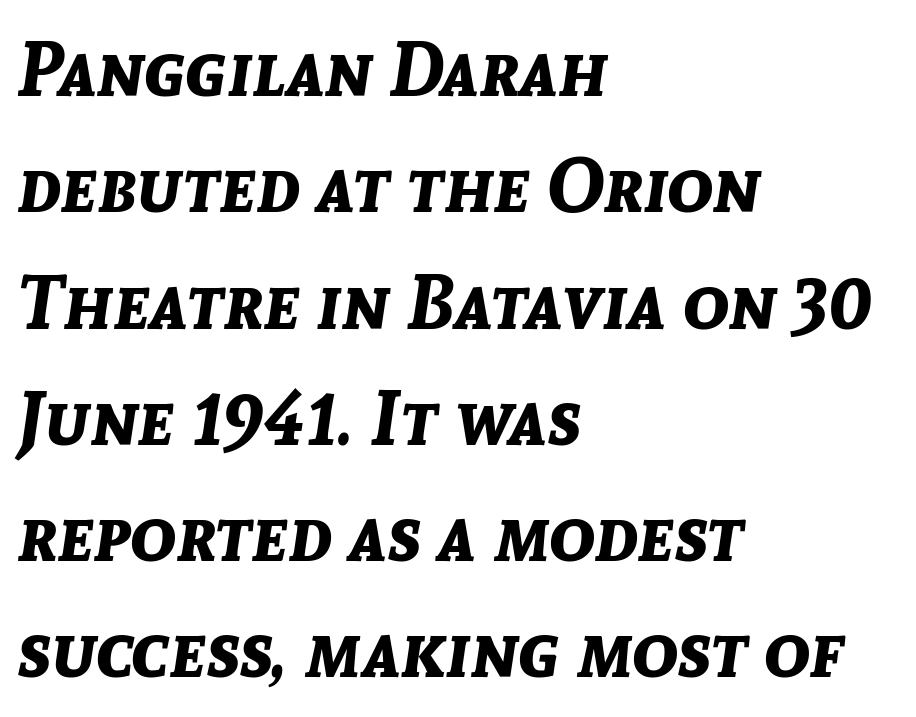
Q: Is the text bold? A: Yes.
Q: Is the text italic (slanted)? A: Yes, it leans right by about 8 degrees.
Q: Is the text underlined? A: No.
Q: How is the paragraph aligned? A: Left-aligned.
Q: Is the spacing between letters normal or unusually wide? A: Normal.
Q: Is the spacing between lines tight, normal or loose? A: Normal.
Q: Width (condensed, normal, or wide)? A: Normal.
Q: Stroke contrast? A: Low.
Q: x-height? A: Medium.
Q: Monospaced? A: No.
